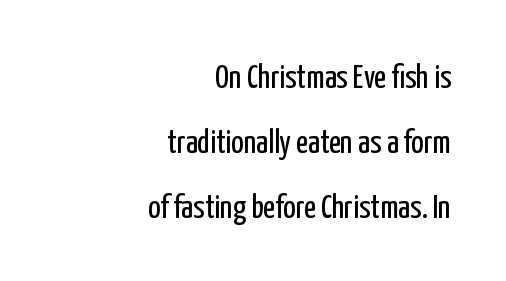
{"serif": "no", "italic": "no", "bold": "no", "weight": "regular", "width": "condensed", "stroke_contrast": "low", "x_height": "medium", "monospaced": "no", "underline": "no", "align": "right", "line_spacing": "loose", "line_spacing_ratio": 1.97, "letter_spacing": "normal", "letter_spacing_em": 0.0, "glyph_px": 33}
